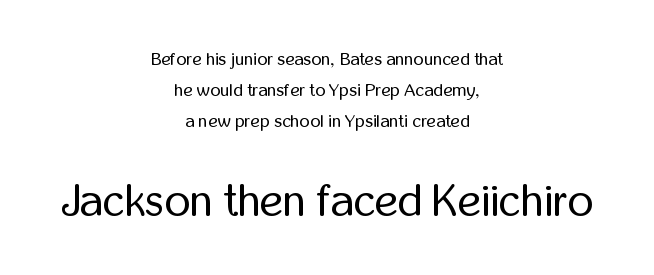
Nobody touched the tracking dial on this one. Larger block? The one below; the one above is distinctly smaller. Descenders are the only things crossing below the line. Neither beginnings nor endings align; midpoints do. Unlike italic type, these characters show no tilt at all.
